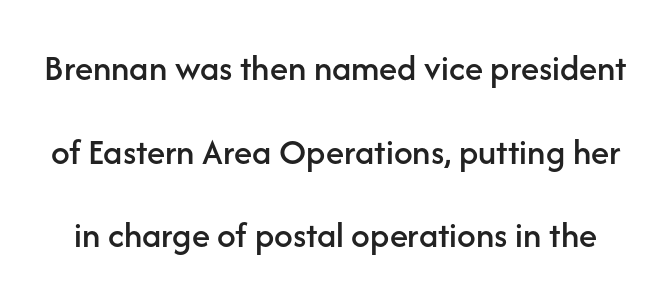
The image shows 37 px sans-serif type, upright; set loose line spacing (2.26x), normal letter spacing, not underlined; low stroke contrast and a medium x-height.
